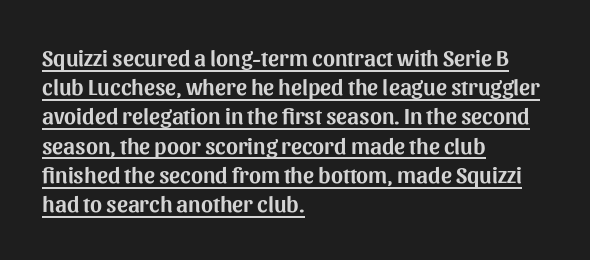
{"italic": "no", "underline": "yes", "align": "left", "line_spacing": "normal", "line_spacing_ratio": 1.27, "letter_spacing": "normal", "letter_spacing_em": 0.0, "glyph_px": 23}
